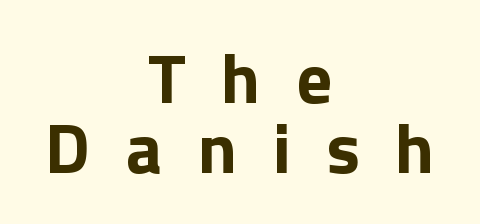
Q: Is the text bold? A: Yes.
Q: Is the text italic (slanted)? A: No, it is upright.
Q: Is the typeface a serif or a sans-serif typeface? A: Sans-serif.
Q: Is the text underlined? A: No.
Q: How is the paragraph aligned? A: Centered.
Q: Is the spacing between letters normal or unusually wide? A: Unusually wide.
Q: Is the spacing between lines tight, normal or loose? A: Tight.
Q: Width (condensed, normal, or wide)? A: Normal.
Q: x-height? A: Medium.
Q: Monospaced? A: No.
